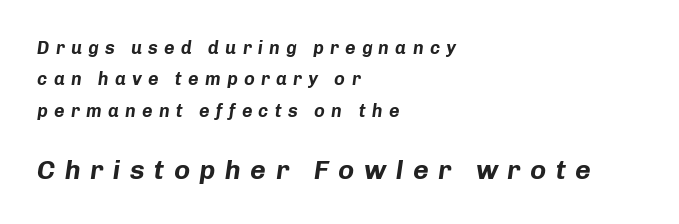
The glyphs look as if they've been sheared to an angle. Line starts are locked; line ends wander. Look at the stroke-to-counter ratio: heavy, a bold. Compare the two chunks: the lower has the greater cap height. The line texture is sparse and dotted thanks to wide tracking.
